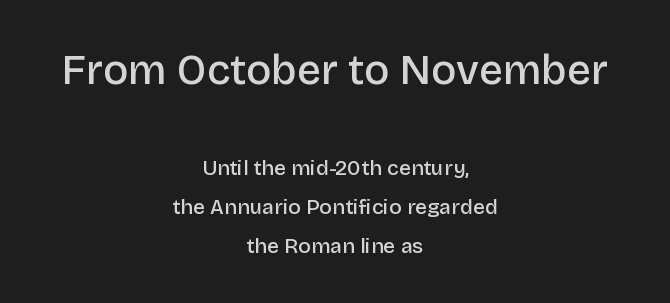
The image shows 42 px semibold sans-serif type, upright; set centered, line spacing 1.85x, normal letter spacing, not underlined; the first (top) block is 2.0x larger; low stroke contrast and a large x-height.
